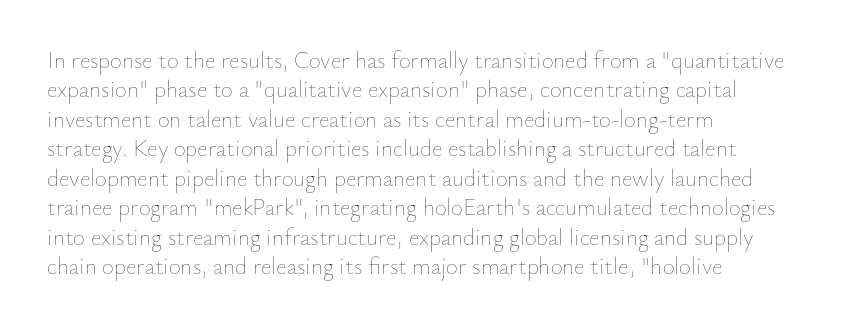
The image shows 23 px text type, upright; set left-aligned, normal line spacing (1.28x), normal letter spacing, not underlined.
